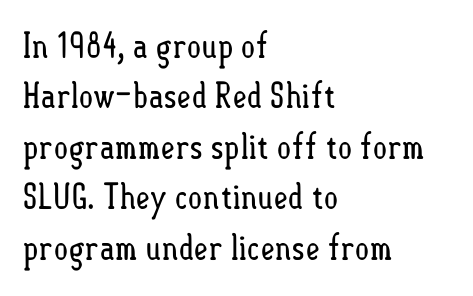
The image shows 35 px regular-weight, condensed type, upright; set left-aligned, normal line spacing (1.44x), normal letter spacing, not underlined; low stroke contrast and a small x-height.
